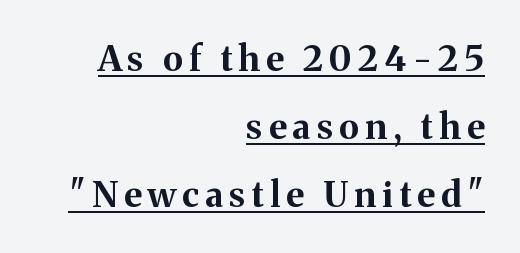
{"serif": "yes", "italic": "no", "bold": "yes", "weight": "bold", "width": "normal", "stroke_contrast": "medium", "x_height": "medium", "monospaced": "no", "underline": "yes", "align": "right", "line_spacing": "loose", "line_spacing_ratio": 1.94, "glyph_px": 35}
